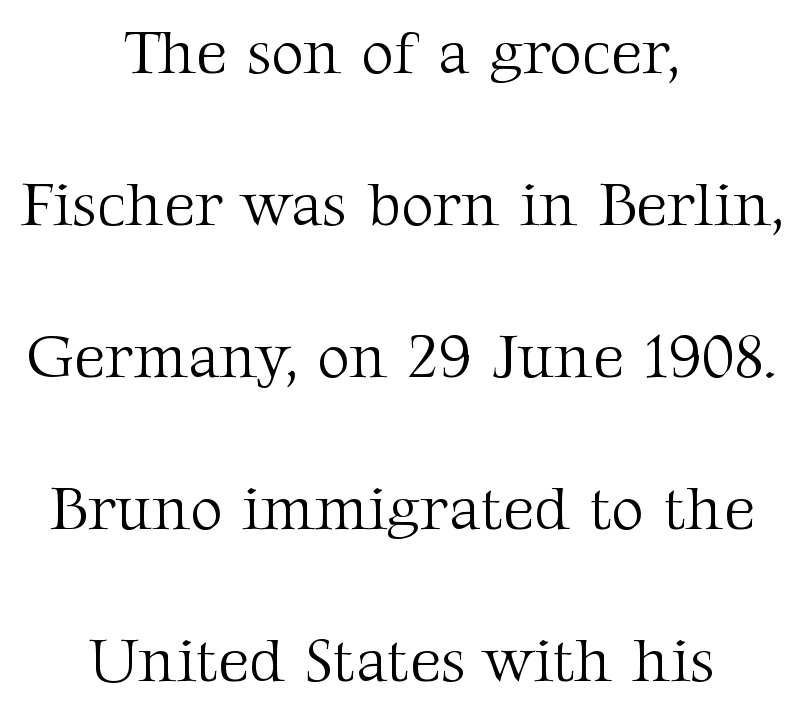
The image shows 62 px light serif type, upright; set centered, loose line spacing (2.45x), normal letter spacing, not underlined; medium stroke contrast and a medium x-height.
